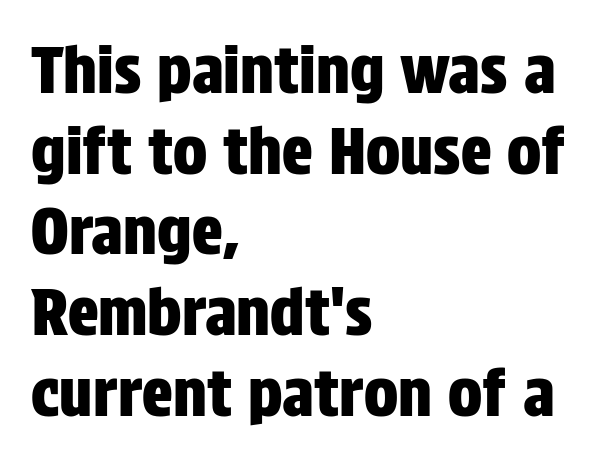
{"serif": "no", "italic": "no", "width": "condensed", "stroke_contrast": "low", "x_height": "large", "monospaced": "no", "underline": "no", "align": "left", "line_spacing": "normal", "line_spacing_ratio": 1.26, "letter_spacing": "normal", "letter_spacing_em": 0.0, "glyph_px": 64}
